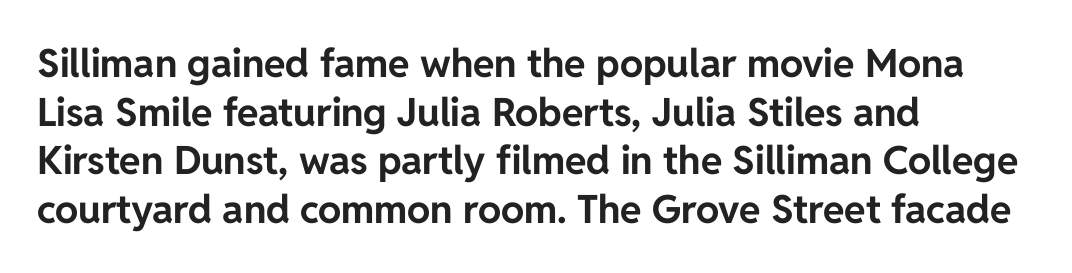
Chunky letters — that's bold for sure. Style check: upright. What's the leading like? Ordinary, nothing unusual. Each line starts at the same left margin while the right side varies.
